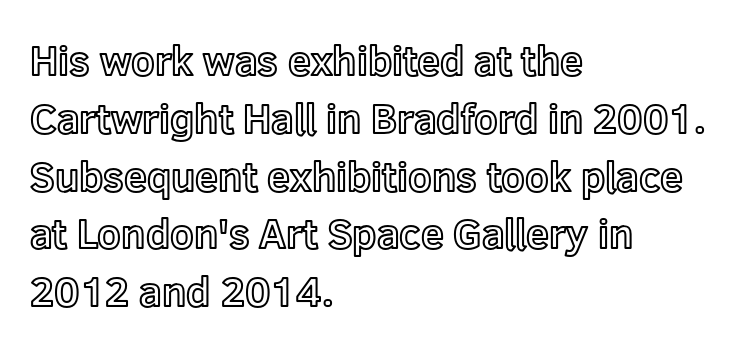
Q: Is the text italic (slanted)? A: No, it is upright.
Q: Is the text underlined? A: No.
Q: How is the paragraph aligned? A: Left-aligned.
Q: Is the spacing between letters normal or unusually wide? A: Normal.
Q: Is the spacing between lines tight, normal or loose? A: Normal.
Q: Width (condensed, normal, or wide)? A: Normal.
Q: x-height? A: Medium.
Q: Monospaced? A: No.
